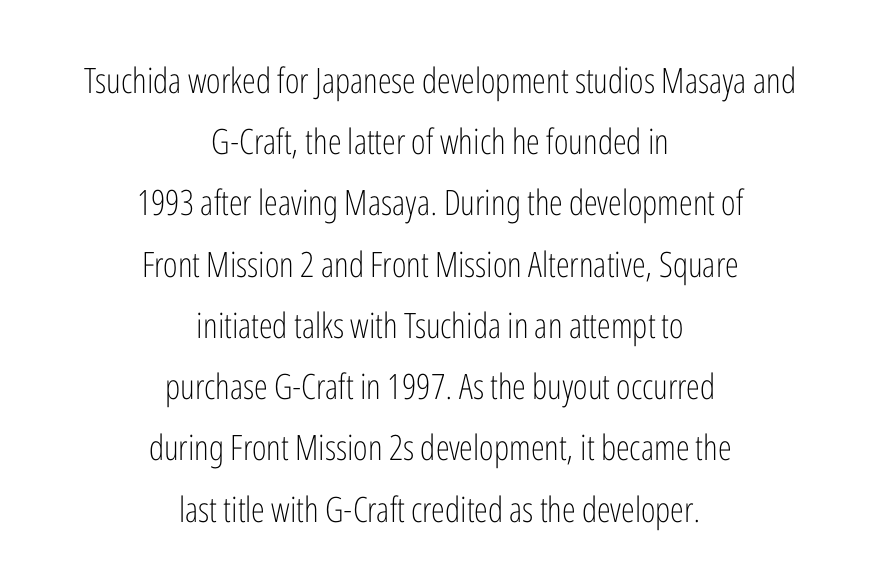
Q: Is the text bold? A: No.
Q: Is the text italic (slanted)? A: No, it is upright.
Q: Is the typeface a serif or a sans-serif typeface? A: Sans-serif.
Q: Is the text underlined? A: No.
Q: How is the paragraph aligned? A: Centered.
Q: Is the spacing between letters normal or unusually wide? A: Normal.
Q: Width (condensed, normal, or wide)? A: Condensed.
Q: Stroke contrast? A: Low.
Q: x-height? A: Medium.
Q: Monospaced? A: No.
